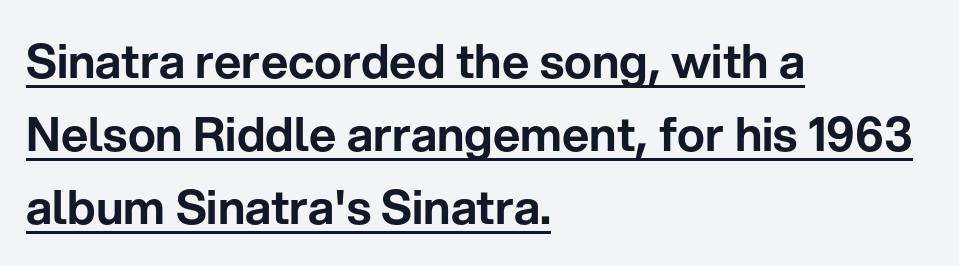
Q: Is the text italic (slanted)? A: No, it is upright.
Q: Is the typeface a serif or a sans-serif typeface? A: Sans-serif.
Q: Is the text underlined? A: Yes.
Q: How is the paragraph aligned? A: Left-aligned.
Q: Is the spacing between letters normal or unusually wide? A: Normal.
Q: Is the spacing between lines tight, normal or loose? A: Normal.
Q: Width (condensed, normal, or wide)? A: Normal.
Q: Stroke contrast? A: Low.
Q: x-height? A: Medium.
Q: Monospaced? A: No.
